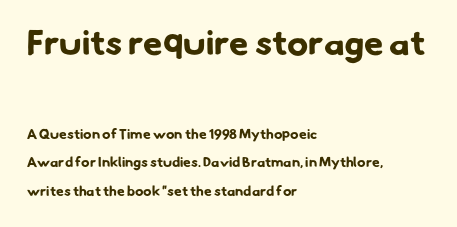
{"serif": "no", "bold": "yes", "weight": "bold", "width": "normal", "stroke_contrast": "low", "x_height": "small", "monospaced": "no", "underline": "no", "align": "left", "line_spacing": "loose", "line_spacing_ratio": 2.05, "letter_spacing": "normal", "letter_spacing_em": 0.0, "larger_block": "first", "size_ratio": 2.5, "glyph_px": 35}
